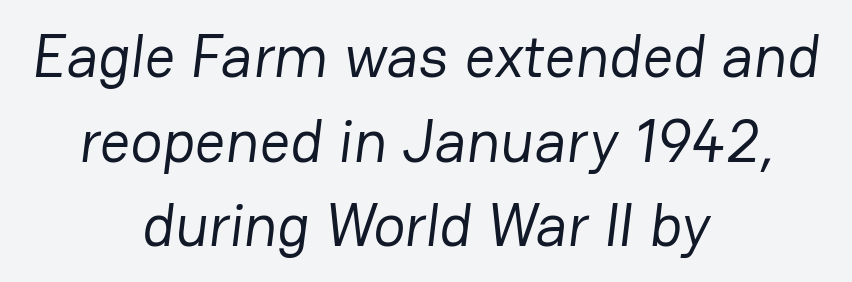
The image shows 60 px regular-weight sans-serif type; set centered, normal line spacing (1.41x), normal letter spacing, not underlined; low stroke contrast and a medium x-height.
